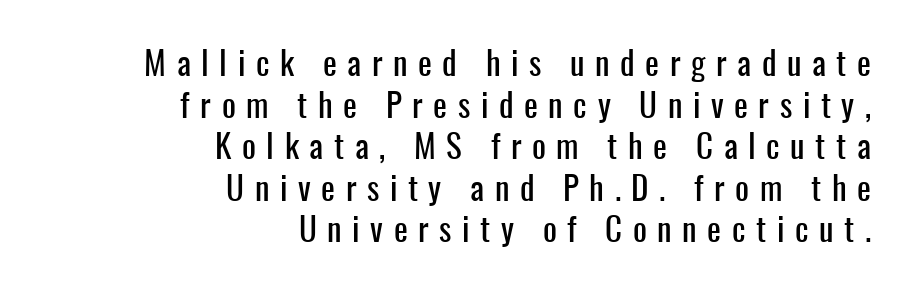
Grotesque or geometric, the face here clearly has no serifs. Honestly, there is no underline to notice here at all. Honestly, the row spacing looks completely unremarkable. Do the characters align in a grid? No, the font is proportional.
